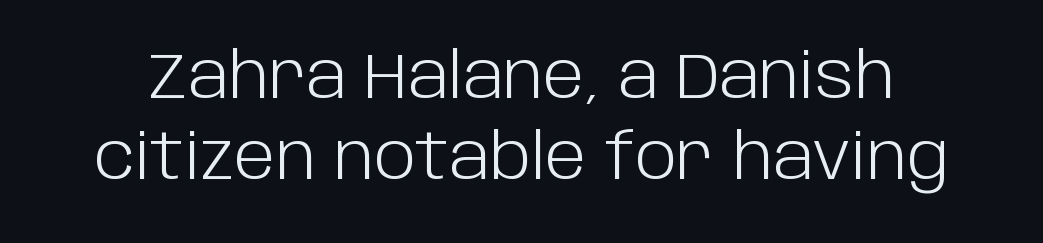
Spacing verdict: proportional, widths tailored to each character. Look at the bottom of the vertical strokes: they stop flat, with no serifs. A typesetter would mark this as roman, not italic. Is this a heavy cut? Hardly; it is regular or lighter.
